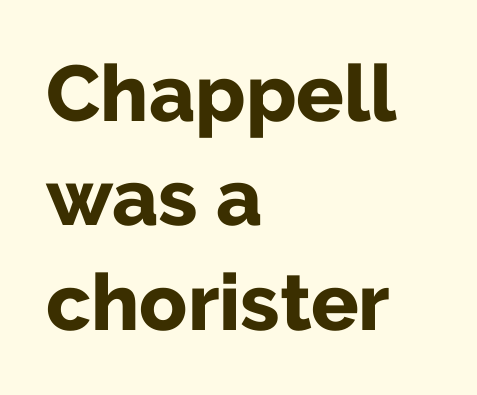
Q: Is the text bold? A: Yes.
Q: Is the text italic (slanted)? A: No, it is upright.
Q: Is the typeface a serif or a sans-serif typeface? A: Sans-serif.
Q: Is the text underlined? A: No.
Q: How is the paragraph aligned? A: Left-aligned.
Q: Is the spacing between letters normal or unusually wide? A: Normal.
Q: Is the spacing between lines tight, normal or loose? A: Normal.
Q: Width (condensed, normal, or wide)? A: Normal.
Q: Stroke contrast? A: Low.
Q: x-height? A: Medium.
Q: Monospaced? A: No.
